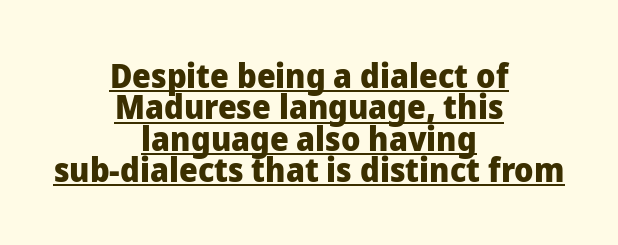
Q: Is the text bold? A: Yes.
Q: Is the text italic (slanted)? A: No, it is upright.
Q: Is the typeface a serif or a sans-serif typeface? A: Sans-serif.
Q: Is the text underlined? A: Yes.
Q: How is the paragraph aligned? A: Centered.
Q: Is the spacing between letters normal or unusually wide? A: Normal.
Q: Is the spacing between lines tight, normal or loose? A: Tight.
Q: Width (condensed, normal, or wide)? A: Normal.
Q: Stroke contrast? A: Low.
Q: x-height? A: Medium.
Q: Monospaced? A: No.
